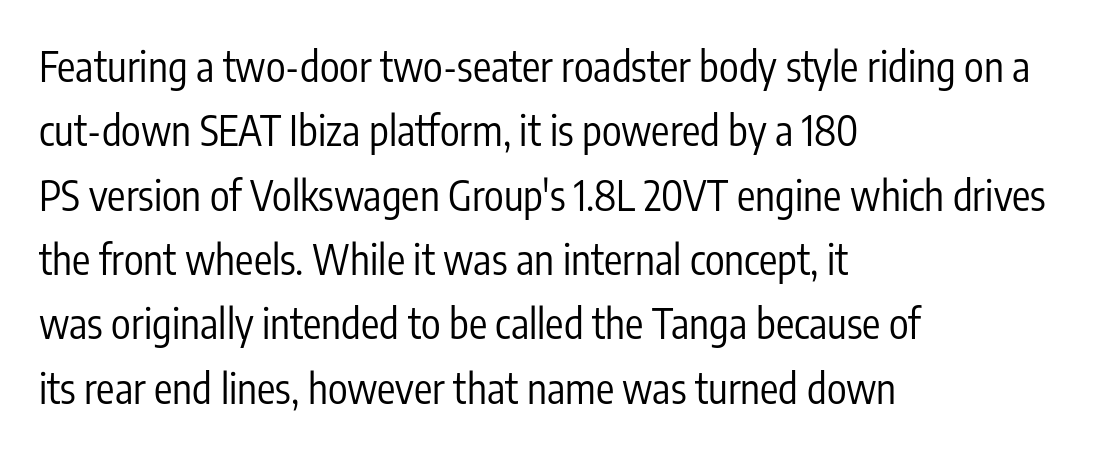
These lines are rendered in a variable-pitch font. The setting favours the left margin, as ordinary paragraphs usually do. Spacing between characters is what you'd get straight out of the box. Think standard paragraph weight, or any step lighter than that. Note: no serifs on the glyphs.
